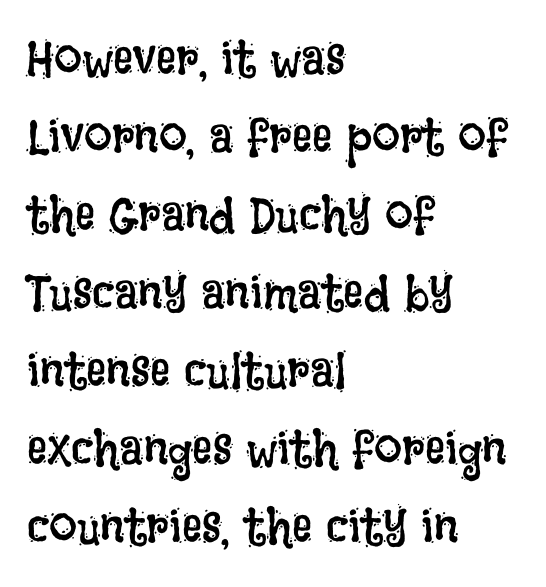
Q: Is the text bold? A: No.
Q: Is the text italic (slanted)? A: No, it is upright.
Q: Is the text underlined? A: No.
Q: How is the paragraph aligned? A: Left-aligned.
Q: Is the spacing between letters normal or unusually wide? A: Normal.
Q: Is the spacing between lines tight, normal or loose? A: Normal.
Q: Width (condensed, normal, or wide)? A: Condensed.
Q: Stroke contrast? A: Low.
Q: x-height? A: Large.
Q: Monospaced? A: No.
